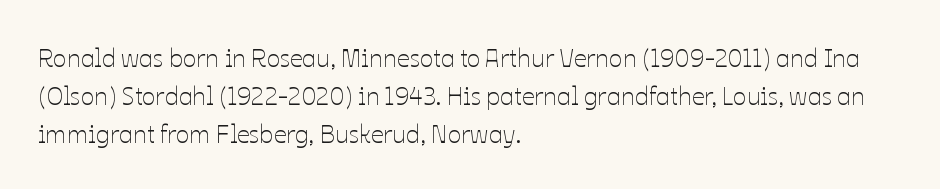
{"italic": "no", "bold": "no", "underline": "no", "align": "left", "line_spacing": "normal", "line_spacing_ratio": 1.53, "letter_spacing": "normal", "letter_spacing_em": 0.0, "glyph_px": 25}
